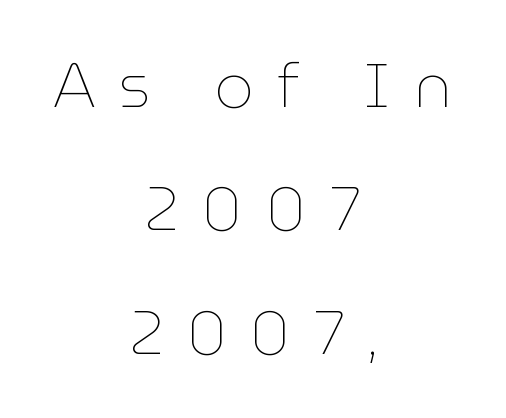
Q: Is the text bold? A: No.
Q: Is the text italic (slanted)? A: No, it is upright.
Q: Is the text underlined? A: No.
Q: How is the paragraph aligned? A: Centered.
Q: Is the spacing between letters normal or unusually wide? A: Unusually wide.
Q: Is the spacing between lines tight, normal or loose? A: Loose.
Q: Width (condensed, normal, or wide)? A: Normal.
Q: Stroke contrast? A: Low.
Q: x-height? A: Medium.
Q: Monospaced? A: No.
